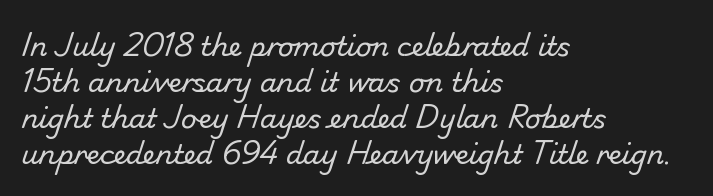
The image shows 27 px text type; set left-aligned, normal line spacing (1.33x), normal letter spacing, not underlined.
